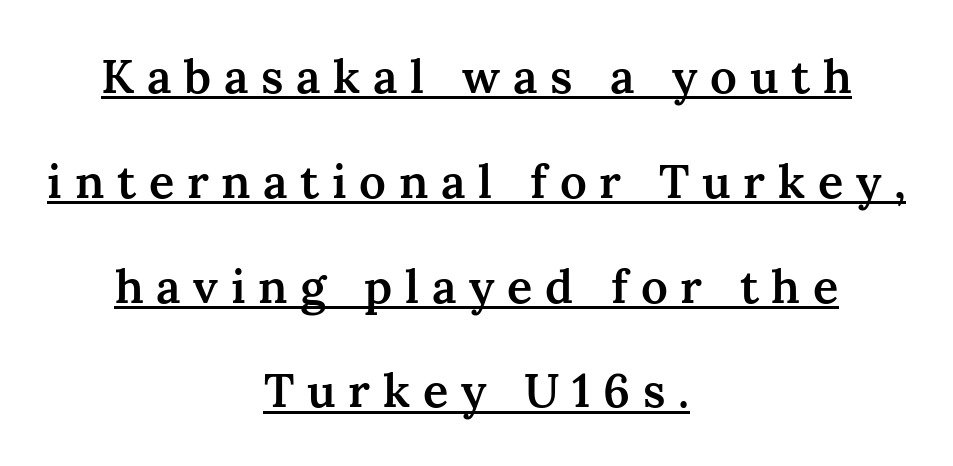
The image shows 47 px semibold serif type, upright; set centered, loose line spacing (2.23x), unusually wide letter spacing (+0.27 em), underlined; medium stroke contrast and a medium x-height.
